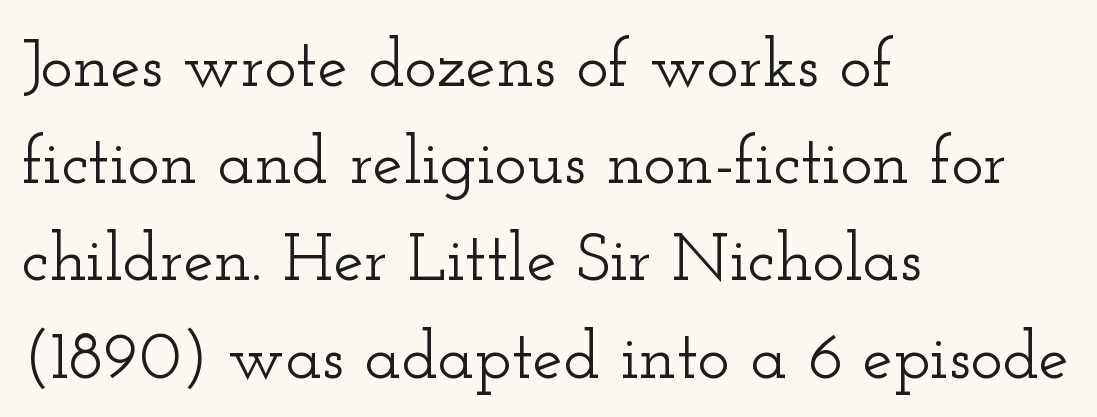
{"serif": "yes", "italic": "no", "width": "wide", "stroke_contrast": "low", "x_height": "small", "monospaced": "no", "underline": "no", "align": "left", "line_spacing": "normal", "line_spacing_ratio": 1.43, "letter_spacing": "normal", "letter_spacing_em": 0.0, "glyph_px": 68}
